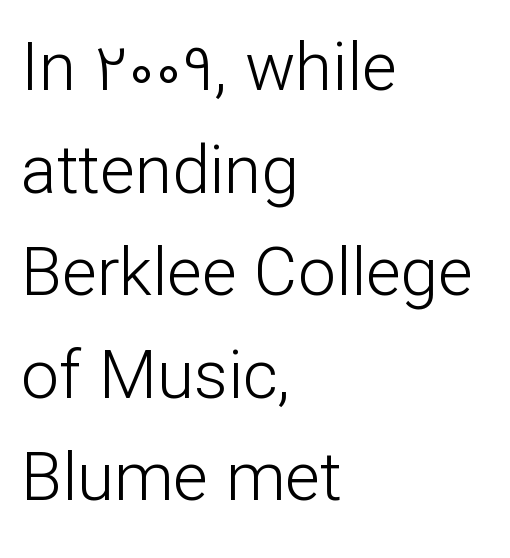
The passage shown is typeset with a sans-serif family. The compositor pushed each line to the left boundary. The glyphs are unaccompanied by any horizontal stroke below them. The letterforms sit at book weight or below. Rows of type keep a routine distance in the vertical direction. Look at the tracking — it's just the regular setting, nothing added.
